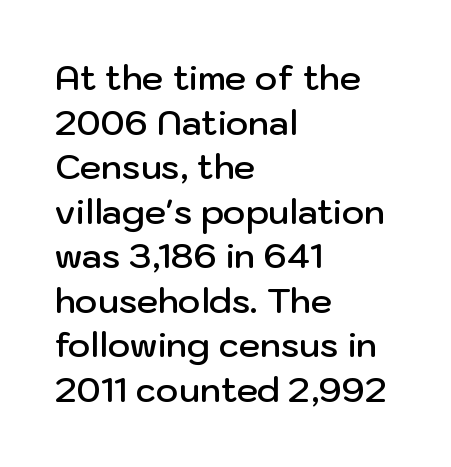
The image shows 34 px semibold sans-serif type, upright; set left-aligned, normal line spacing (1.31x), normal letter spacing, not underlined; low stroke contrast and a medium x-height.
